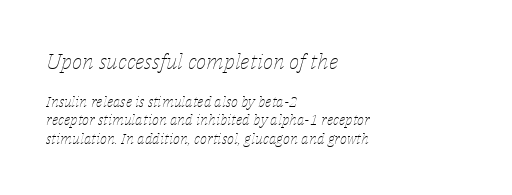
Does the bottom block carry the larger type? No, the top block does. The lines in this sample share a left origin and differ only in where they stop. No extra ink here — the face is not bold. Each word holds together tightly as a unit, with standard inter-letter gaps. Check under the words: just untouched page. A typesetter would mark this as italic.
